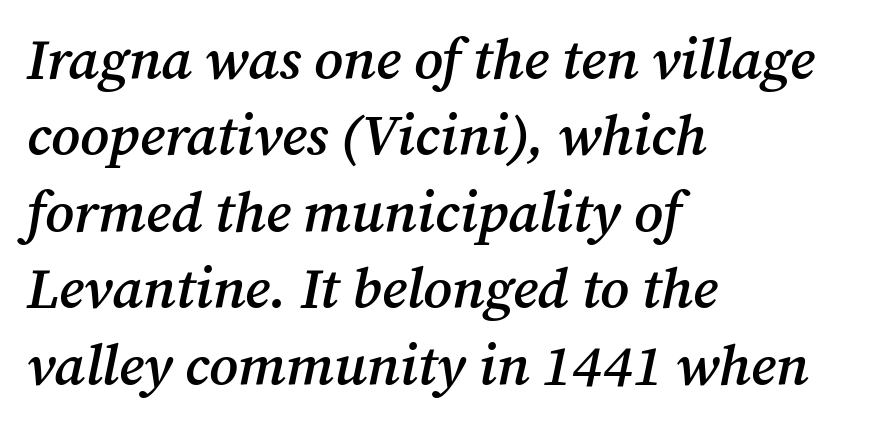
{"serif": "yes", "italic": "yes", "lean": "right", "slant_degrees": 12, "bold": "semi", "weight": "semibold", "width": "normal", "stroke_contrast": "medium", "x_height": "medium", "monospaced": "no", "underline": "no", "align": "left", "line_spacing": "normal", "line_spacing_ratio": 1.34, "letter_spacing": "normal", "letter_spacing_em": 0.0, "glyph_px": 57}
